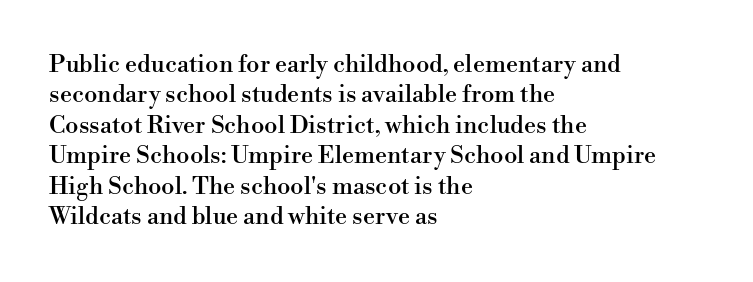
{"italic": "no", "underline": "no", "align": "left", "line_spacing": "normal", "line_spacing_ratio": 1.27, "letter_spacing": "normal", "letter_spacing_em": 0.0, "glyph_px": 24}
